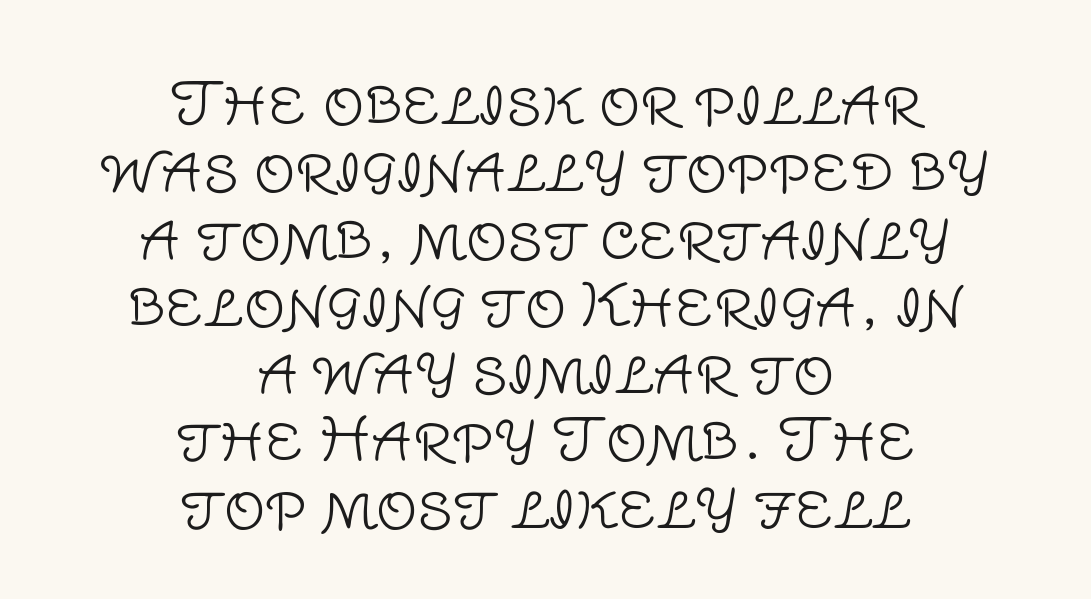
Q: Is the text bold? A: No.
Q: Is the text italic (slanted)? A: Yes.
Q: Is the typeface a serif or a sans-serif typeface? A: Sans-serif.
Q: Is the text underlined? A: No.
Q: How is the paragraph aligned? A: Centered.
Q: Is the spacing between letters normal or unusually wide? A: Normal.
Q: Width (condensed, normal, or wide)? A: Normal.
Q: Stroke contrast? A: Low.
Q: x-height? A: Large.
Q: Monospaced? A: No.
